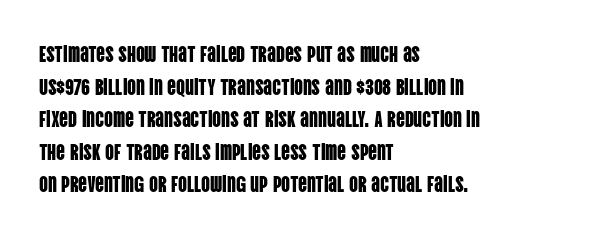
The image shows 22 px text type, upright; set left-aligned, normal line spacing (1.48x), normal letter spacing, not underlined.
